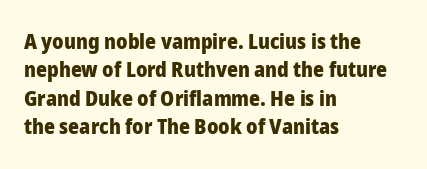
{"italic": "no", "bold": "yes", "underline": "no", "align": "left", "line_spacing": "normal", "line_spacing_ratio": 1.35, "letter_spacing": "normal", "letter_spacing_em": 0.0, "glyph_px": 21}
